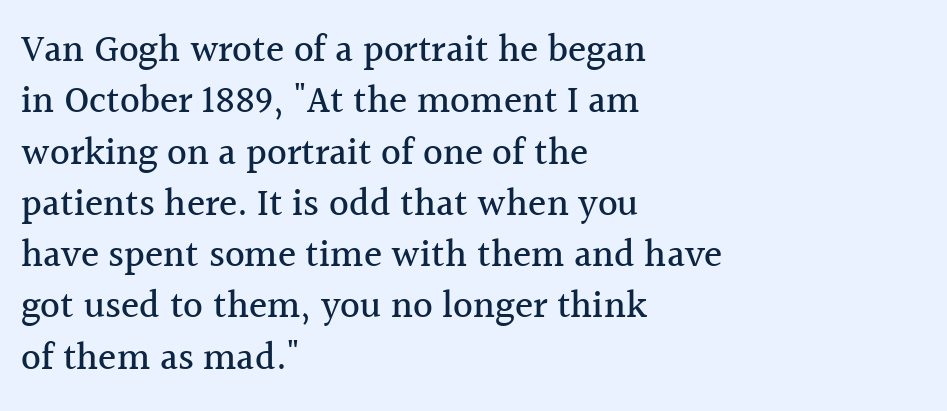
The image shows 38 px serif type, upright; set left-aligned, normal line spacing (1.35x), normal letter spacing, not underlined; a medium x-height.
